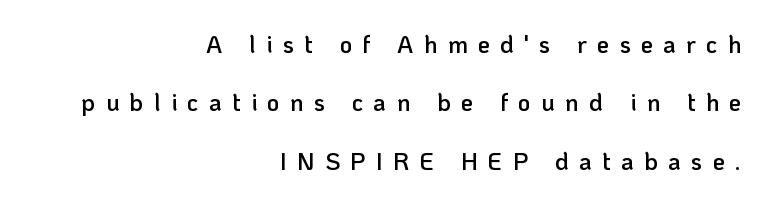
Q: Is the text bold? A: Semi-bold.
Q: Is the text italic (slanted)? A: No, it is upright.
Q: Is the text underlined? A: No.
Q: How is the paragraph aligned? A: Right-aligned.
Q: Is the spacing between letters normal or unusually wide? A: Unusually wide.
Q: Is the spacing between lines tight, normal or loose? A: Loose.
